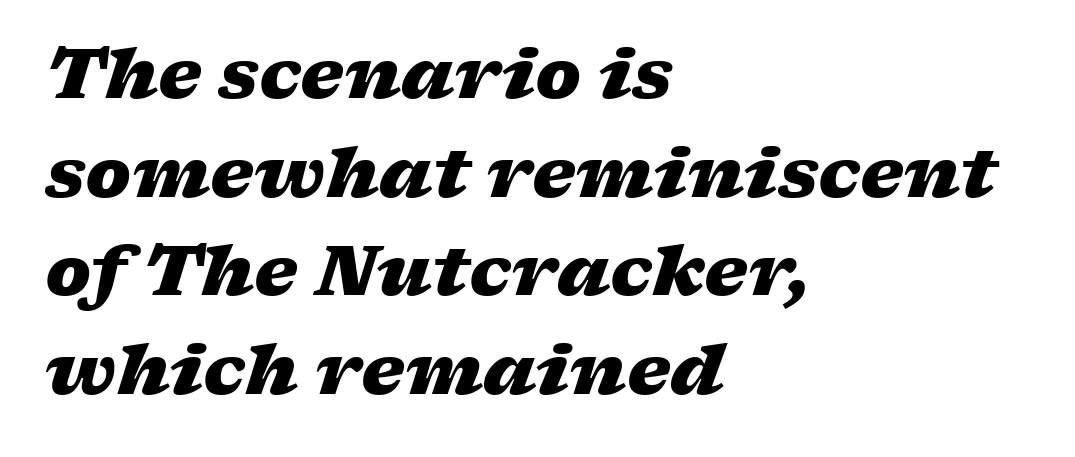
Its strokes are broad and dark, the hallmark of bold type. Looks like regular typesetting: each glyph gets only the width it needs. The passage shown has conventional tracking throughout. This rendering uses left alignment, leaving the right contour irregular.
